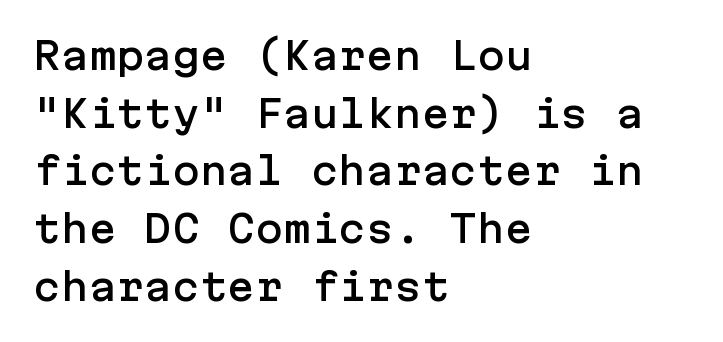
This rendering leaves character spacing at its baseline value. You can tell from the bare stems that sans-serif type was used. Horizontally, the lines are justified to the leading edge only. A normal amount of white space separates one row of letters from the next.
